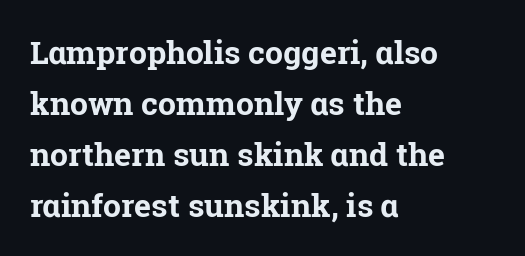
{"serif": "yes", "italic": "no", "bold": "yes", "weight": "bold", "width": "normal", "stroke_contrast": "low", "x_height": "medium", "monospaced": "no", "underline": "no", "align": "left", "line_spacing": "normal", "line_spacing_ratio": 1.59, "letter_spacing": "normal", "letter_spacing_em": 0.0, "glyph_px": 32}
